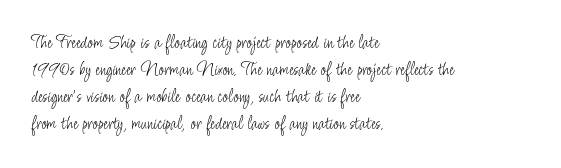
Reading down the column, the eye jumps a familiar distance to each next line. The horizontal fit of the characters is conventional and even. This is not heavy type; no bold has been used.
